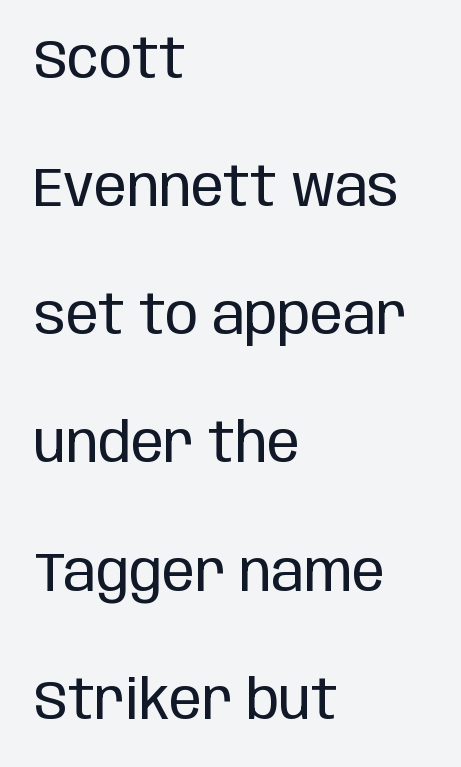
The image shows 55 px regular-weight, condensed sans-serif type, upright; set left-aligned, loose line spacing (2.33x), normal letter spacing, not underlined; low stroke contrast and a large x-height.
